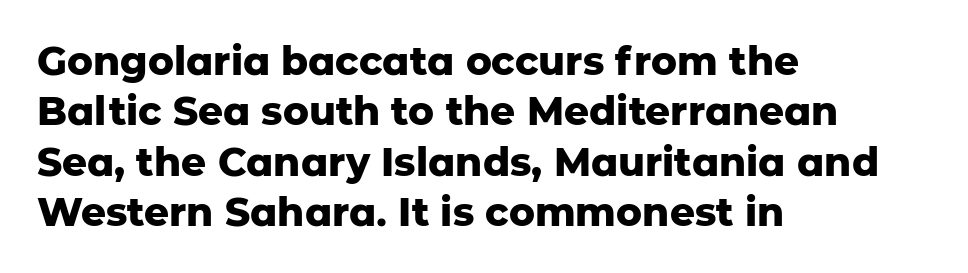
Q: Is the text bold? A: Yes.
Q: Is the text italic (slanted)? A: No, it is upright.
Q: Is the typeface a serif or a sans-serif typeface? A: Sans-serif.
Q: Is the text underlined? A: No.
Q: How is the paragraph aligned? A: Left-aligned.
Q: Is the spacing between letters normal or unusually wide? A: Normal.
Q: Is the spacing between lines tight, normal or loose? A: Normal.
Q: Width (condensed, normal, or wide)? A: Normal.
Q: Stroke contrast? A: Low.
Q: x-height? A: Medium.
Q: Monospaced? A: No.
